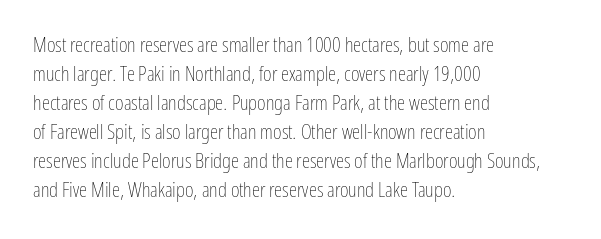
Q: Is the text bold? A: No.
Q: Is the text italic (slanted)? A: No, it is upright.
Q: Is the text underlined? A: No.
Q: How is the paragraph aligned? A: Left-aligned.
Q: Is the spacing between letters normal or unusually wide? A: Normal.
Q: Is the spacing between lines tight, normal or loose? A: Normal.
